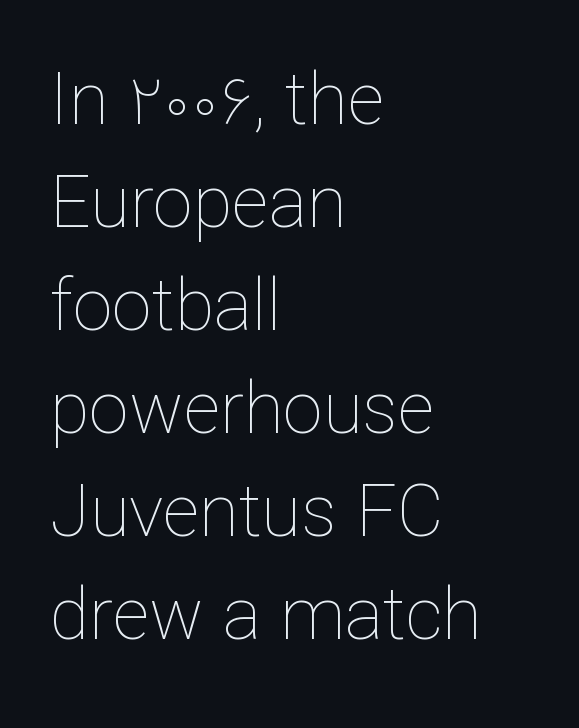
Q: Is the text bold? A: No.
Q: Is the text italic (slanted)? A: No, it is upright.
Q: Is the text underlined? A: No.
Q: How is the paragraph aligned? A: Left-aligned.
Q: Is the spacing between letters normal or unusually wide? A: Normal.
Q: Is the spacing between lines tight, normal or loose? A: Normal.
Q: Width (condensed, normal, or wide)? A: Normal.
Q: Stroke contrast? A: Low.
Q: x-height? A: Medium.
Q: Monospaced? A: No.
